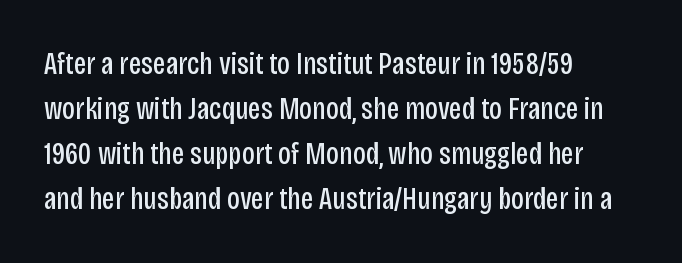
Q: Is the text bold? A: No.
Q: Is the text italic (slanted)? A: No, it is upright.
Q: Is the typeface a serif or a sans-serif typeface? A: Sans-serif.
Q: Is the text underlined? A: No.
Q: How is the paragraph aligned? A: Left-aligned.
Q: Is the spacing between letters normal or unusually wide? A: Normal.
Q: Is the spacing between lines tight, normal or loose? A: Normal.
Q: Width (condensed, normal, or wide)? A: Condensed.
Q: Stroke contrast? A: Low.
Q: x-height? A: Large.
Q: Monospaced? A: No.
